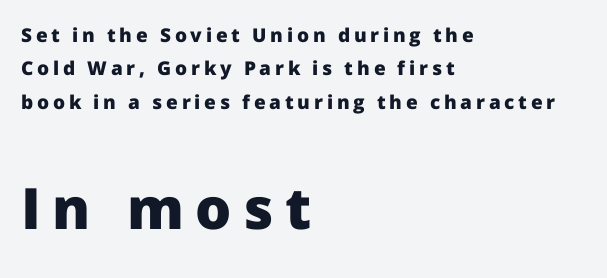
The typesetter chose a ragged-right arrangement here. This sample uses expanded letter spacing, leaving extra air between glyphs. Think of a printed novel: that variable character pitch is what you see here. The letters carry no serifs — their stems end cleanly without finishing strokes.
